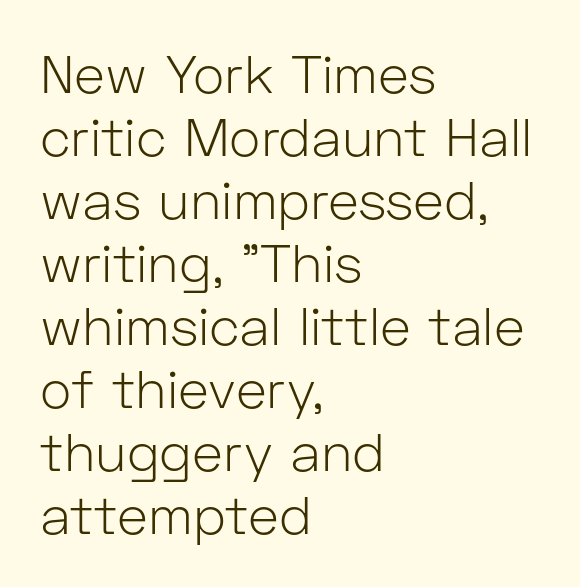
{"serif": "no", "italic": "no", "bold": "no", "weight": "light", "width": "normal", "stroke_contrast": "low", "x_height": "medium", "monospaced": "no", "underline": "no", "align": "left", "line_spacing_ratio": 1.19, "letter_spacing": "normal", "letter_spacing_em": 0.0, "glyph_px": 53}
